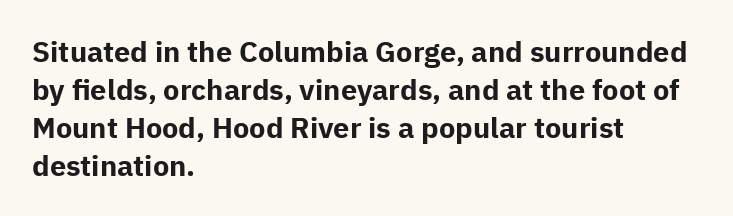
{"serif": "no", "italic": "no", "bold": "yes", "weight": "bold", "width": "normal", "stroke_contrast": "low", "x_height": "medium", "monospaced": "no", "underline": "no", "align": "left", "line_spacing": "normal", "line_spacing_ratio": 1.31, "letter_spacing": "normal", "letter_spacing_em": 0.0, "glyph_px": 29}
